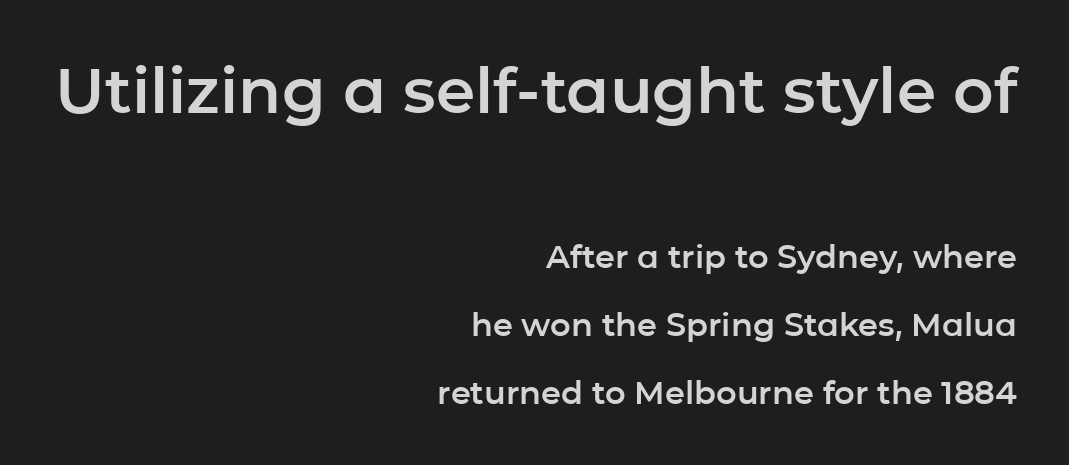
Q: Is the text italic (slanted)? A: No, it is upright.
Q: Is the typeface a serif or a sans-serif typeface? A: Sans-serif.
Q: Is the text underlined? A: No.
Q: How is the paragraph aligned? A: Right-aligned.
Q: Is the spacing between letters normal or unusually wide? A: Normal.
Q: Is the spacing between lines tight, normal or loose? A: Loose.
Q: Which block of text is set in a larger size, the first (top) or the second (bottom)? A: The first (top) one.
Q: Width (condensed, normal, or wide)? A: Normal.
Q: Stroke contrast? A: Low.
Q: x-height? A: Medium.
Q: Monospaced? A: No.
